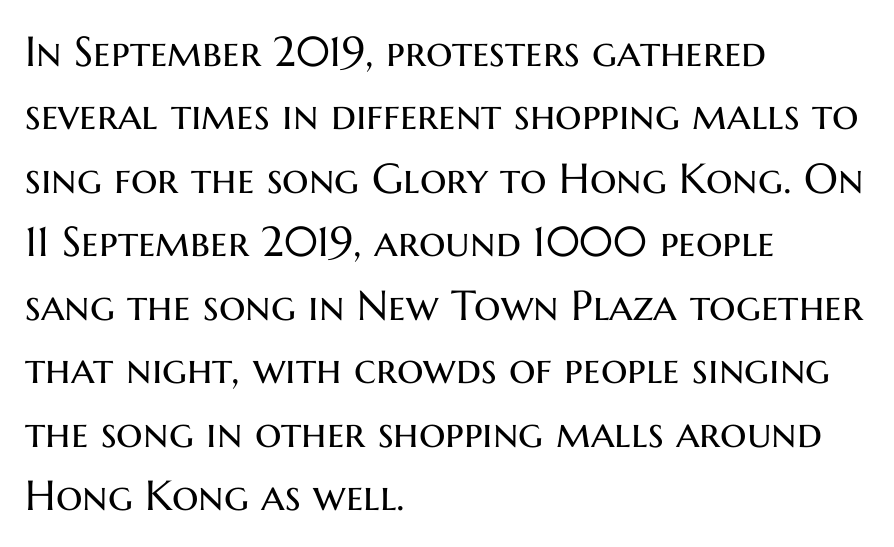
{"serif": "no", "italic": "no", "bold": "no", "weight": "regular", "width": "normal", "stroke_contrast": "medium", "x_height": "medium", "monospaced": "no", "underline": "no", "align": "left", "line_spacing": "normal", "line_spacing_ratio": 1.51, "letter_spacing": "normal", "letter_spacing_em": 0.0, "glyph_px": 42}
